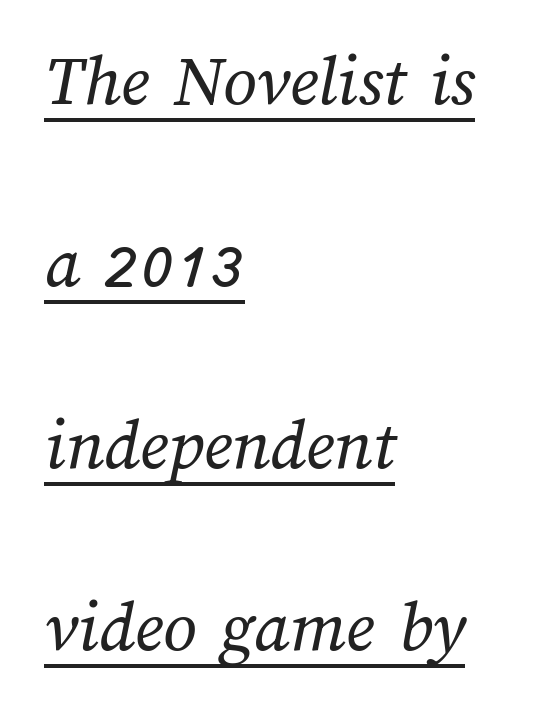
{"bold": "no", "weight": "regular", "width": "normal", "stroke_contrast": "medium", "x_height": "medium", "monospaced": "no", "underline": "yes", "align": "left", "line_spacing": "loose", "line_spacing_ratio": 2.46, "letter_spacing": "normal", "letter_spacing_em": 0.0, "glyph_px": 74}
